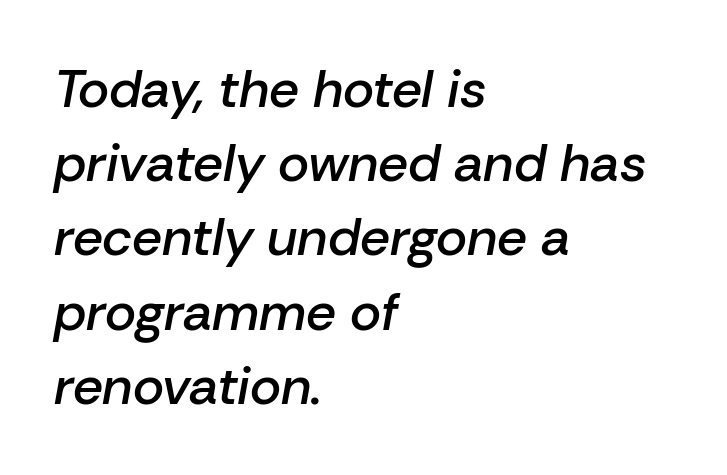
The image shows 53 px semibold type, italic (leaning right); set left-aligned, normal line spacing (1.4x), normal letter spacing, not underlined; low stroke contrast and a medium x-height.
